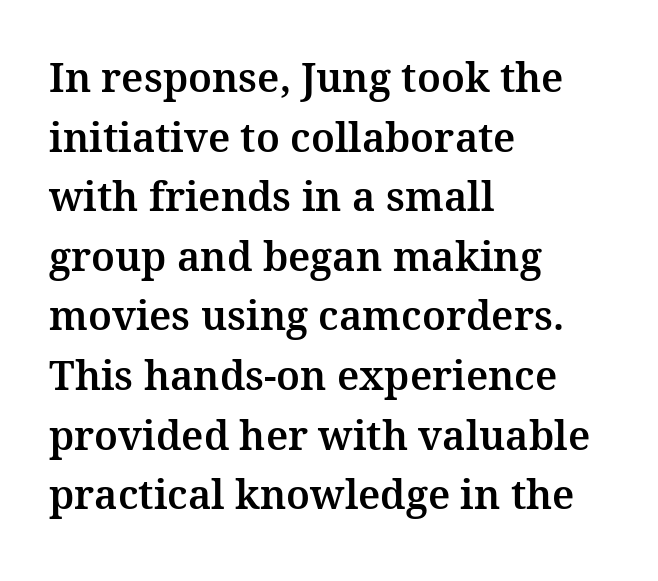
The image shows 40 px serif type, upright; set left-aligned, normal line spacing (1.49x), normal letter spacing, not underlined; medium stroke contrast and a medium x-height.
